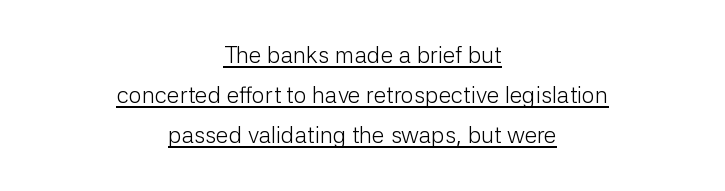
{"italic": "no", "bold": "no", "underline": "yes", "align": "center", "line_spacing_ratio": 1.75, "letter_spacing": "normal", "letter_spacing_em": 0.0, "glyph_px": 23}
